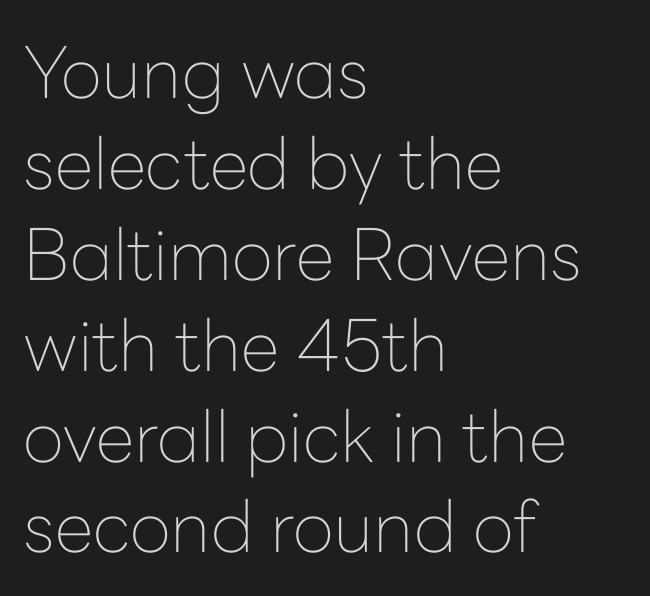
The image shows 71 px thin sans-serif type, upright; set left-aligned, normal line spacing (1.28x), normal letter spacing, not underlined; low stroke contrast and a medium x-height.
